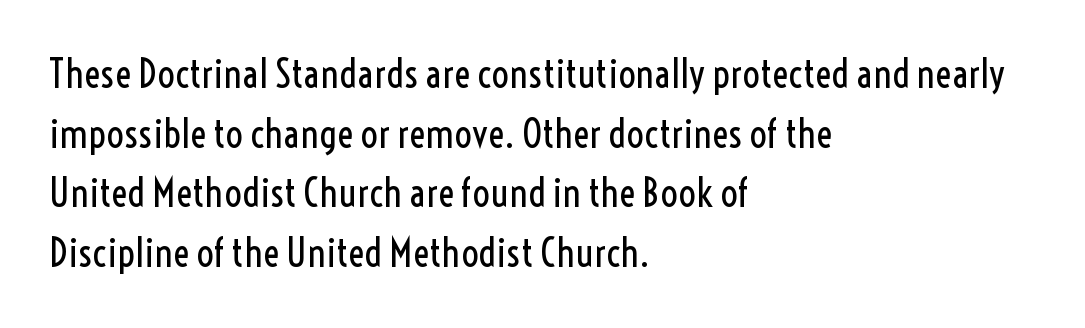
The type sits square on the baseline with zero lean. Left-aligned paragraph, ragged on the right. Notice how descenders clear the ascenders below comfortably — that's standard leading. A typesetter would call this zero additional tracking. The foot of each line stays bare and open.
